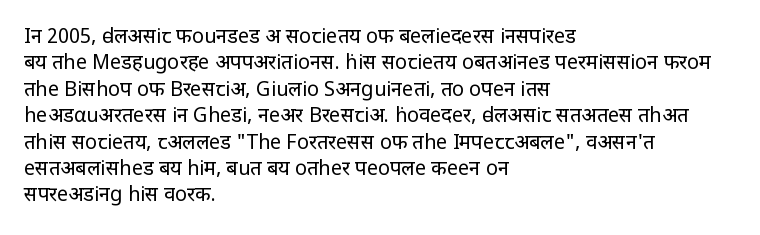
{"italic": "no", "bold": "no", "underline": "no", "align": "left", "line_spacing": "normal", "line_spacing_ratio": 1.32, "letter_spacing": "normal", "letter_spacing_em": 0.0, "glyph_px": 20}
